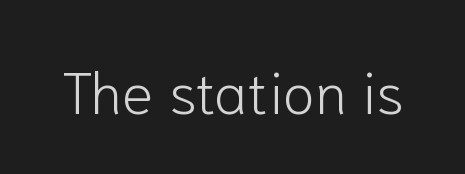
Q: Is the text bold? A: No.
Q: Is the text italic (slanted)? A: No, it is upright.
Q: Is the typeface a serif or a sans-serif typeface? A: Sans-serif.
Q: Is the text underlined? A: No.
Q: Is the spacing between letters normal or unusually wide? A: Normal.
Q: Width (condensed, normal, or wide)? A: Normal.
Q: Stroke contrast? A: Low.
Q: x-height? A: Medium.
Q: Monospaced? A: No.
